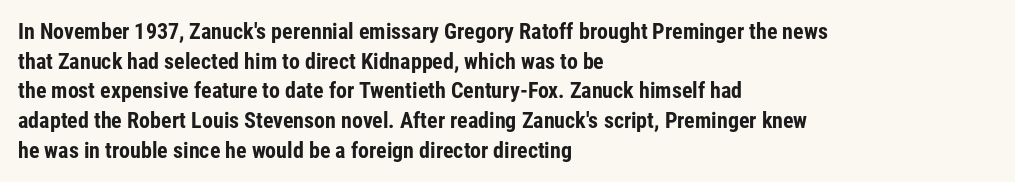
The image shows 22 px bold type, upright; set left-aligned, normal line spacing (1.35x), normal letter spacing, not underlined.
